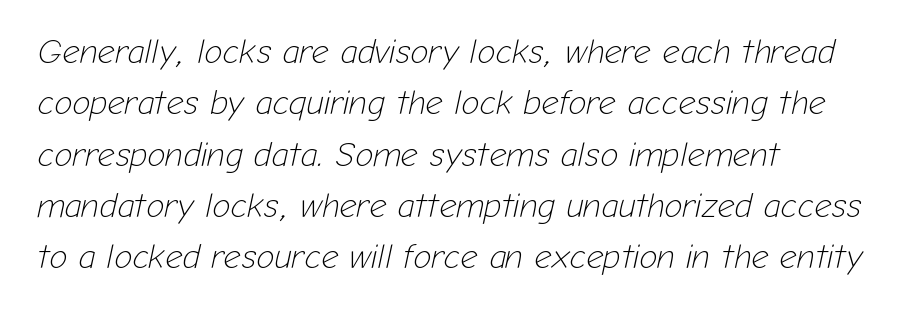
{"italic": "yes", "lean": "right", "slant_degrees": 12, "bold": "no", "weight": "light", "width": "normal", "stroke_contrast": "low", "x_height": "medium", "monospaced": "no", "underline": "no", "align": "left", "line_spacing": "normal", "line_spacing_ratio": 1.51, "letter_spacing": "normal", "letter_spacing_em": 0.0, "glyph_px": 34}
